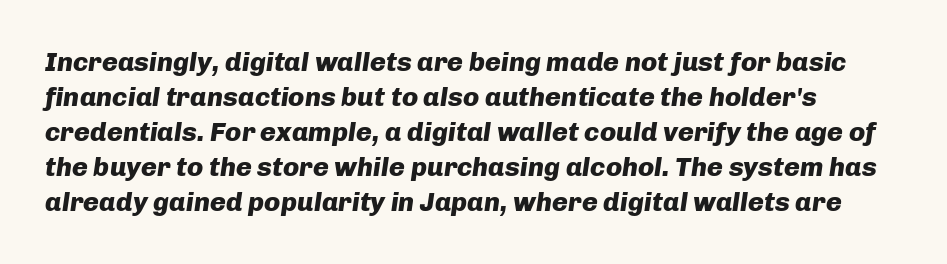
{"italic": "yes", "lean": "right", "slant_degrees": 8, "bold": "yes", "underline": "no", "line_spacing": "normal", "line_spacing_ratio": 1.3, "letter_spacing": "normal", "letter_spacing_em": 0.0, "glyph_px": 27}
